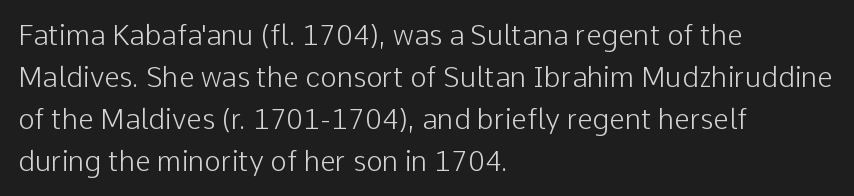
The image shows 28 px light sans-serif type, upright; set left-aligned, normal line spacing (1.5x), normal letter spacing, not underlined; low stroke contrast and a medium x-height.
